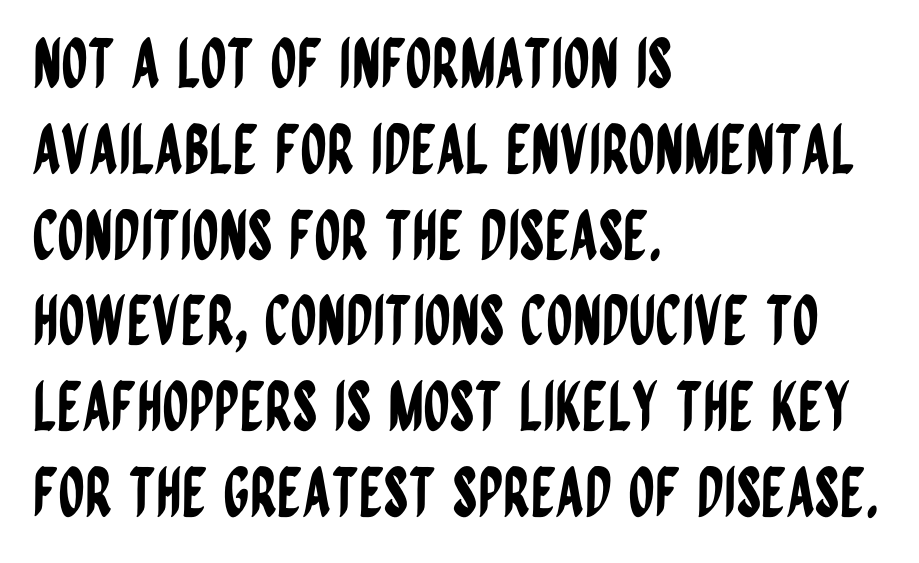
The rendering uses a moderate line-height, typical for paragraphs. Do the letters lean? They stand straight. Serifs: no, the terminals of the letterforms are clean. This sample has the flowing, uneven cadence of proportional lettering.
